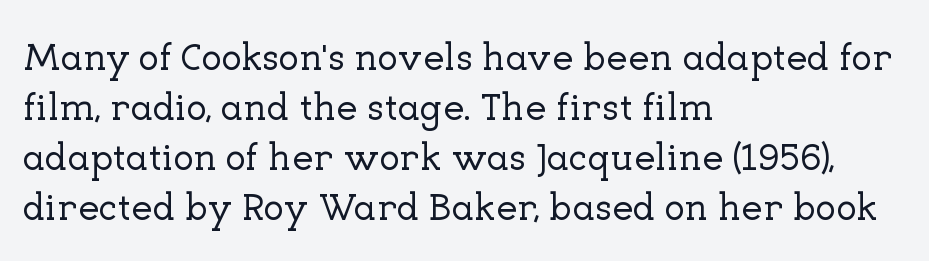
These lines are set flush left with a ragged right edge. Does the type have serifs? Yes, each stem ends in a small foot. The letters stand straight up with perfectly vertical stems. The string is rendered with underlining switched off.
